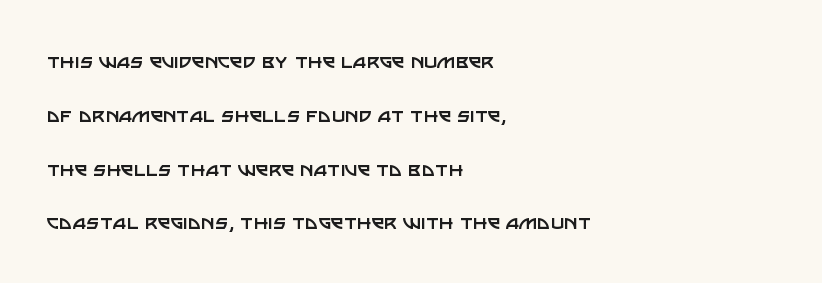
{"italic": "no", "bold": "no", "underline": "no", "align": "left", "line_spacing": "loose", "line_spacing_ratio": 2.34, "letter_spacing": "normal", "letter_spacing_em": 0.0, "glyph_px": 23}
